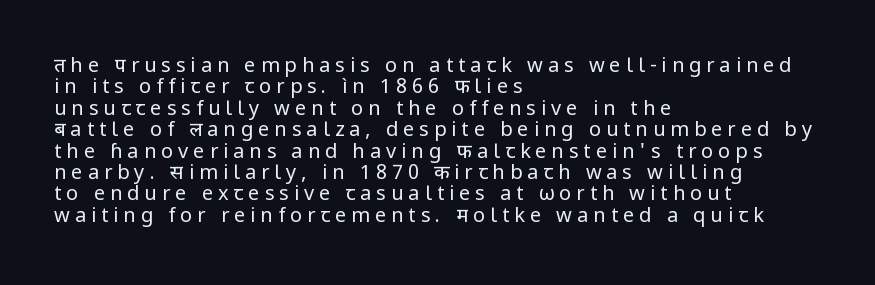
{"italic": "no", "bold": "no", "underline": "no", "align": "left", "line_spacing": "tight", "line_spacing_ratio": 1.07, "letter_spacing": "wide", "letter_spacing_em": 0.25, "glyph_px": 20}
